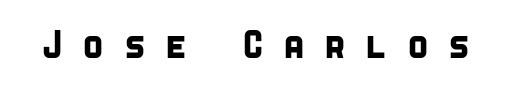
Unmarked baselines from the first word to the last. Loose tracking; the words dissolve into strings of separated letters. You could not count columns in this text — the font is proportionally spaced. The glyphs in this specimen are sans serif.
